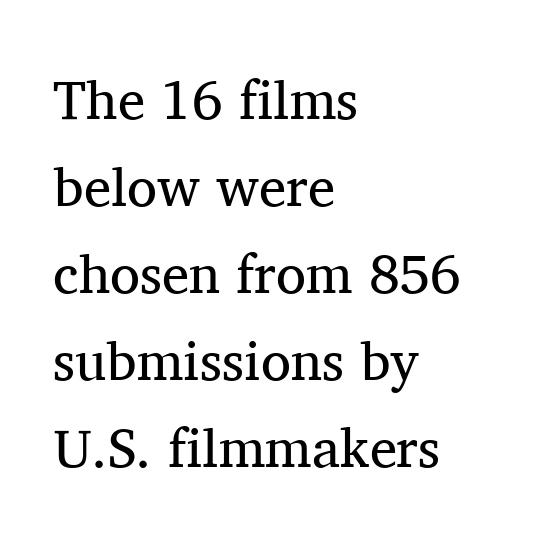
The image shows 55 px regular-weight serif type, upright; set left-aligned, normal line spacing (1.58x), normal letter spacing, not underlined; medium stroke contrast and a medium x-height.
